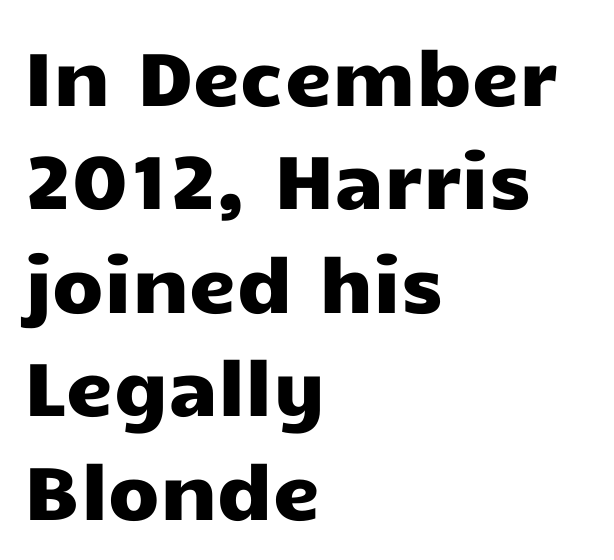
{"serif": "no", "italic": "no", "width": "wide", "stroke_contrast": "low", "x_height": "medium", "monospaced": "no", "underline": "no", "align": "left", "line_spacing": "normal", "line_spacing_ratio": 1.38, "letter_spacing": "normal", "letter_spacing_em": 0.0, "glyph_px": 75}
